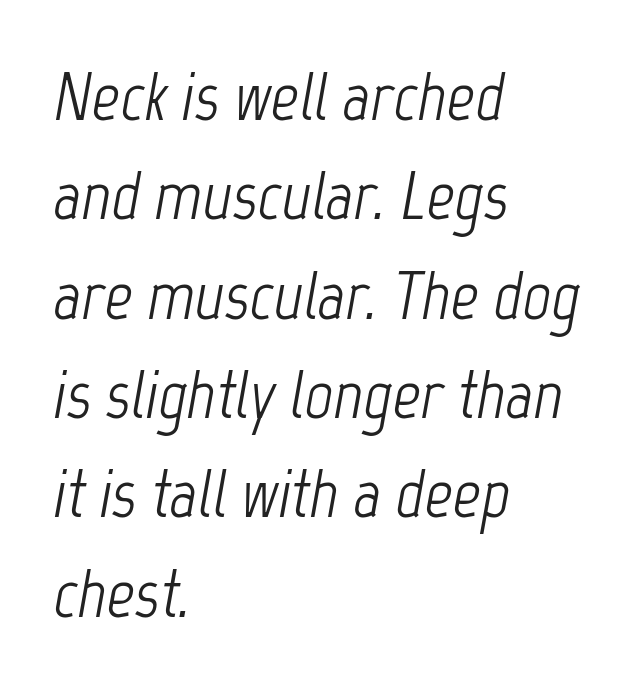
{"italic": "yes", "lean": "right", "slant_degrees": 12, "bold": "no", "weight": "light", "width": "condensed", "stroke_contrast": "low", "x_height": "medium", "monospaced": "no", "underline": "no", "align": "left", "line_spacing": "normal", "line_spacing_ratio": 1.44, "letter_spacing": "normal", "letter_spacing_em": 0.0, "glyph_px": 69}
